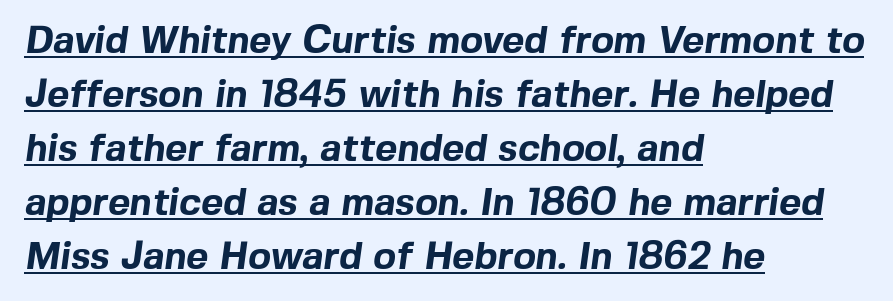
Q: Is the text bold? A: Yes.
Q: Is the typeface a serif or a sans-serif typeface? A: Sans-serif.
Q: Is the text underlined? A: Yes.
Q: How is the paragraph aligned? A: Left-aligned.
Q: Is the spacing between letters normal or unusually wide? A: Normal.
Q: Is the spacing between lines tight, normal or loose? A: Normal.
Q: Width (condensed, normal, or wide)? A: Normal.
Q: x-height? A: Medium.
Q: Monospaced? A: No.
